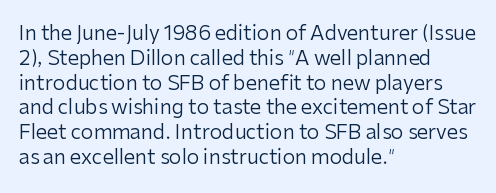
Each stroke keeps to a modest, everyday thickness or less. The type is set solid horizontally, with unmodified tracking. Italic: no, the glyphs are upright roman. In CSS terms this would be text-align: left.
